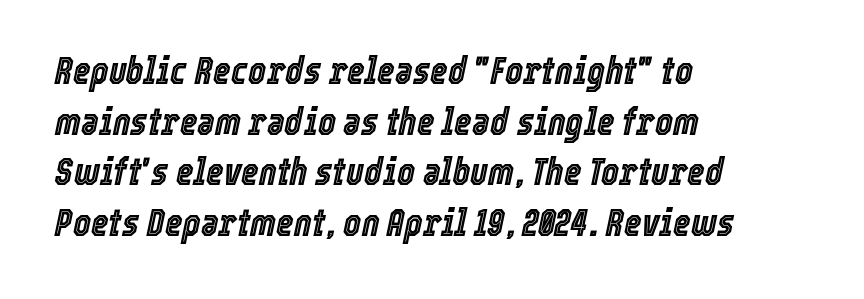
Q: Is the text italic (slanted)? A: Yes, it leans right by about 12 degrees.
Q: Is the text underlined? A: No.
Q: How is the paragraph aligned? A: Left-aligned.
Q: Is the spacing between letters normal or unusually wide? A: Normal.
Q: Is the spacing between lines tight, normal or loose? A: Normal.
Q: Width (condensed, normal, or wide)? A: Condensed.
Q: x-height? A: Medium.
Q: Monospaced? A: No.
